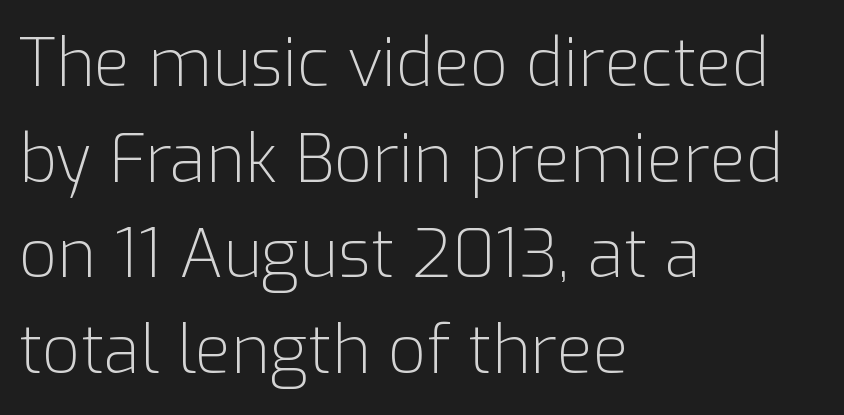
{"serif": "no", "italic": "no", "bold": "no", "weight": "light", "width": "normal", "stroke_contrast": "low", "x_height": "medium", "monospaced": "no", "underline": "no", "align": "left", "line_spacing": "normal", "line_spacing_ratio": 1.45, "letter_spacing": "normal", "letter_spacing_em": 0.0, "glyph_px": 66}
